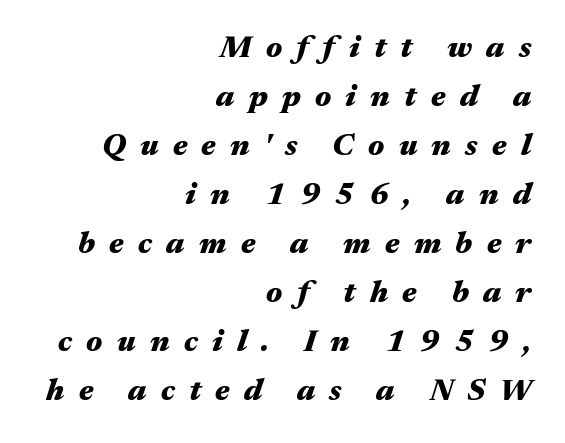
{"italic": "yes", "lean": "right", "slant_degrees": 17, "bold": "yes", "weight": "heavy", "width": "wide", "stroke_contrast": "medium", "x_height": "medium", "monospaced": "no", "underline": "no", "align": "right", "line_spacing": "normal", "line_spacing_ratio": 1.58, "letter_spacing": "wide", "letter_spacing_em": 0.46, "glyph_px": 31}
